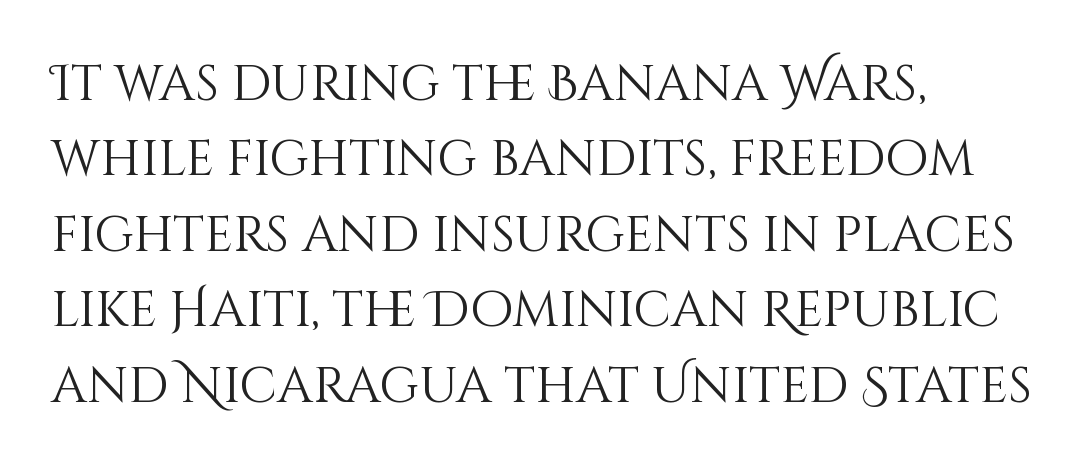
Q: Is the text bold? A: No.
Q: Is the text italic (slanted)? A: No, it is upright.
Q: Is the text underlined? A: No.
Q: How is the paragraph aligned? A: Left-aligned.
Q: Is the spacing between letters normal or unusually wide? A: Normal.
Q: Is the spacing between lines tight, normal or loose? A: Normal.
Q: Width (condensed, normal, or wide)? A: Normal.
Q: Stroke contrast? A: Medium.
Q: x-height? A: Large.
Q: Monospaced? A: No.
